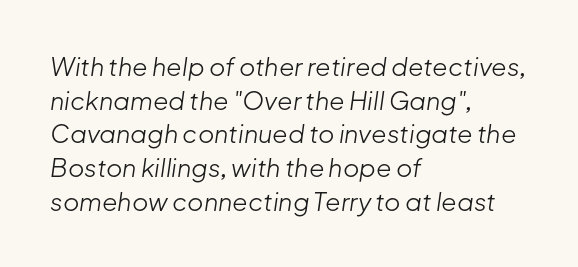
The line texture is even and compact thanks to regular tracking. Interline gaps are of average width in this sample. No heavy texture on the line: the type isn't bold. Plain, unruled lines of type.
